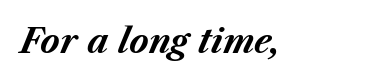
{"italic": "yes", "lean": "right", "slant_degrees": 23, "bold": "yes", "weight": "bold", "width": "normal", "stroke_contrast": "medium", "x_height": "medium", "monospaced": "no", "underline": "no", "letter_spacing": "normal", "letter_spacing_em": 0.0, "glyph_px": 33}
